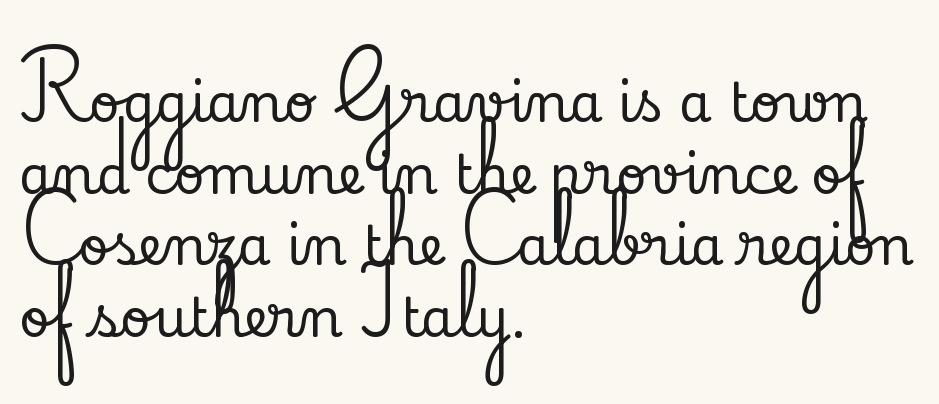
The image shows 53 px serif type, upright; set left-aligned, normal line spacing (1.35x), normal letter spacing, not underlined; low stroke contrast and a small x-height.
